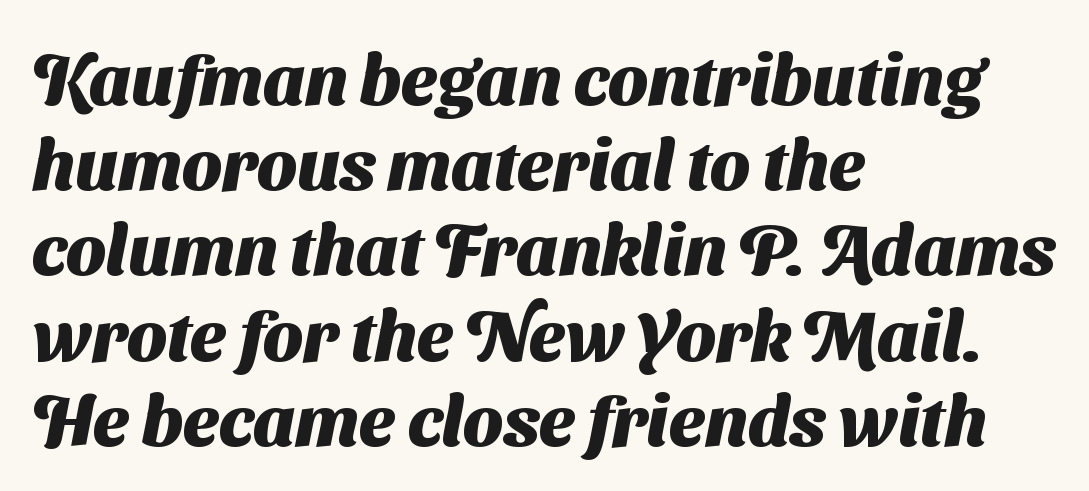
Nothing sits at the stroke ends, so this counts as sans-serif. The passage shown is typed in a proportional face where columns would drift. Left-aligned paragraph, ragged on the right. Students, note that the glyphs here touch the page at normal intervals. The strip under each line holds only bare page.
